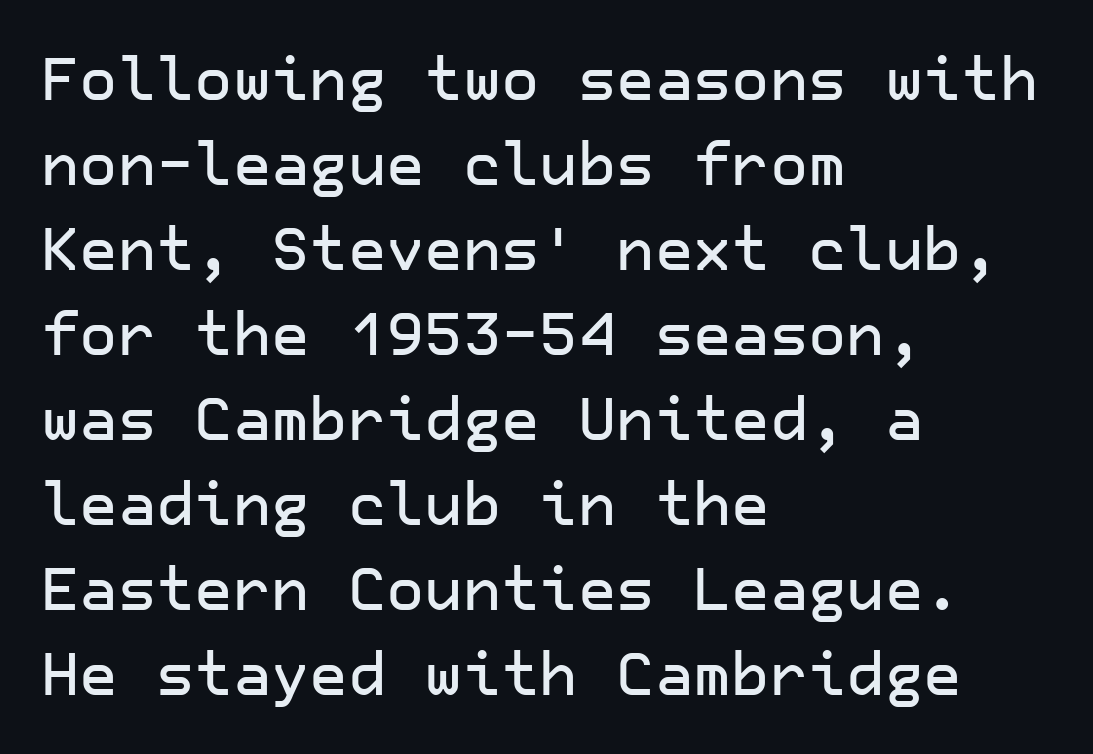
Every character sits straight up, as roman type does. Letter spacing: default. The compositor pushed each line to the left boundary. Underlining? Definitely not there. These lines are composed in type without serifs.
